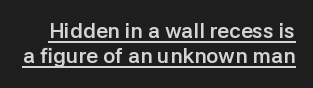
When letters stand straight like this, we call the style roman or upright. Heavy-handed strokes throughout: this text is bold. The typesetter has applied underlining to the passage shown. Letter spacing: default.
